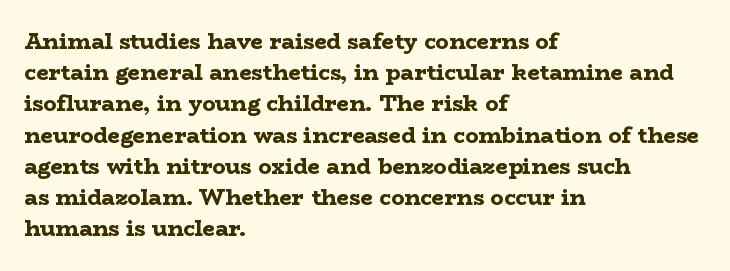
The image shows 22 px bold type, upright; set left-aligned, normal line spacing (1.42x), normal letter spacing, not underlined.
